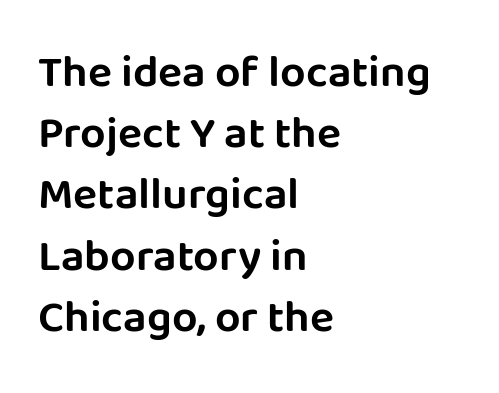
Q: Is the text italic (slanted)? A: No, it is upright.
Q: Is the typeface a serif or a sans-serif typeface? A: Sans-serif.
Q: Is the text underlined? A: No.
Q: How is the paragraph aligned? A: Left-aligned.
Q: Is the spacing between letters normal or unusually wide? A: Normal.
Q: Is the spacing between lines tight, normal or loose? A: Normal.
Q: Width (condensed, normal, or wide)? A: Normal.
Q: Stroke contrast? A: Low.
Q: x-height? A: Large.
Q: Monospaced? A: No.
